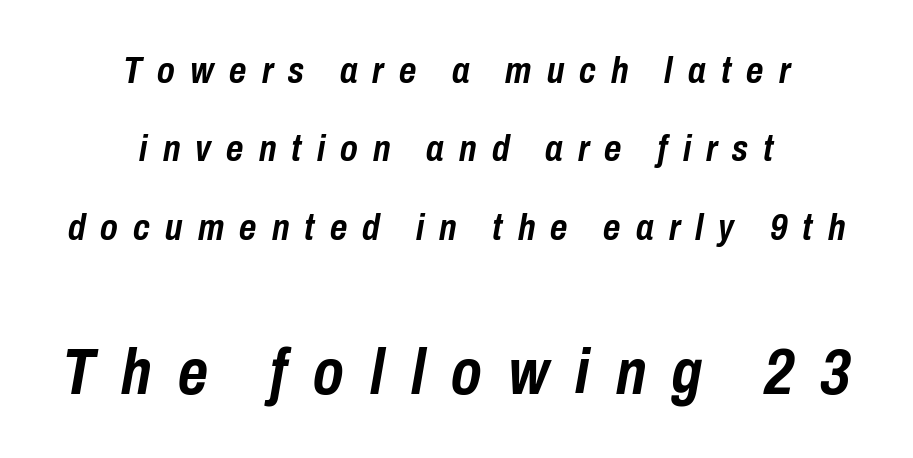
Here the designer chose a conventional face with non-uniform glyph widths. The passage shown leans; its letterforms are oblique. Horizontally, the lines are justified to the midpoint only. Interline gaps are noticeably wide in this sample. These lines carry a lot of weight — the face is fully bold.
